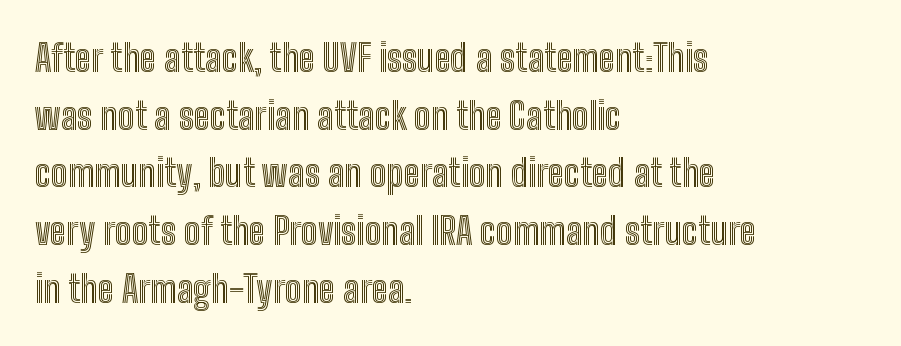
{"italic": "no", "width": "condensed", "x_height": "medium", "monospaced": "no", "underline": "no", "align": "left", "line_spacing": "normal", "line_spacing_ratio": 1.56, "letter_spacing": "normal", "letter_spacing_em": 0.0, "glyph_px": 37}
